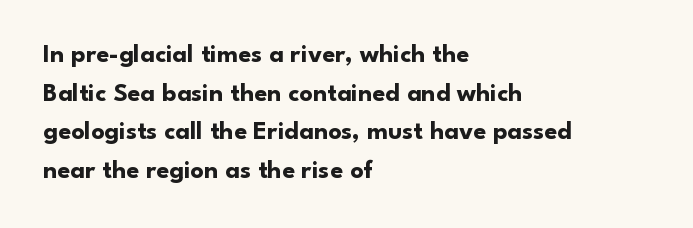
{"italic": "no", "bold": "yes", "underline": "no", "align": "left", "line_spacing": "normal", "line_spacing_ratio": 1.49, "letter_spacing": "normal", "letter_spacing_em": 0.0, "glyph_px": 26}
